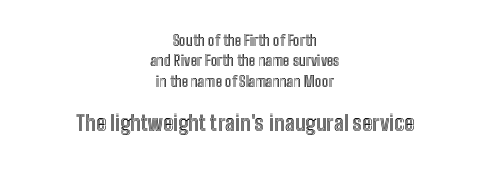
These two chunks differ in scale, with the bottom chunk taking the larger measure. Characters remain perfectly vertical along every line. Inter-character spacing is left at the font's built-in metrics. Honestly, the row spacing looks completely unremarkable.
